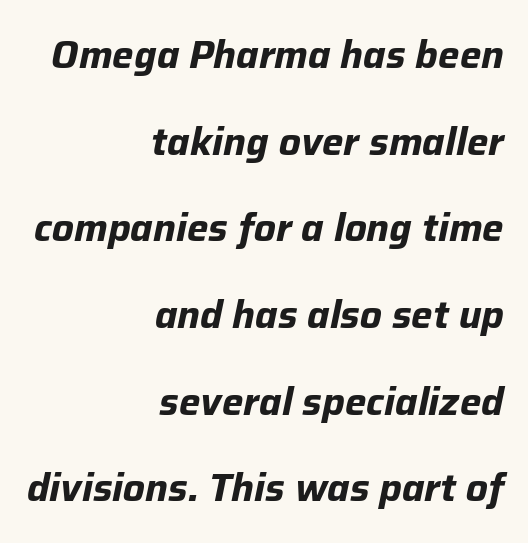
Tracking value appears to be zero — textbook default spacing. Its strokes are broad and dark, the hallmark of bold type. Line spacing here is loose. Rule under the text: the space is simply empty. Each letter keeps its own natural width here, so spacing adapts to shape. Horizontal alignment here is rightward, an uncommon choice for prose.
